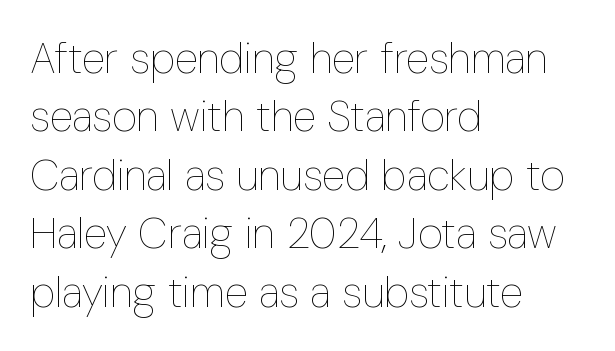
{"italic": "no", "bold": "no", "weight": "thin", "width": "condensed", "stroke_contrast": "low", "x_height": "medium", "monospaced": "no", "underline": "no", "align": "left", "line_spacing": "normal", "line_spacing_ratio": 1.36, "letter_spacing": "normal", "letter_spacing_em": 0.0, "glyph_px": 43}
